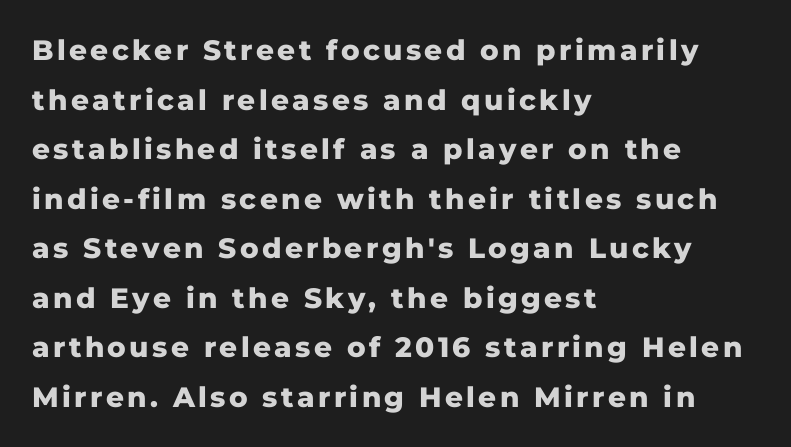
The paragraph shown leans on its left margin. Unmarked baselines from the first word to the last. Does the lettering tilt? It doesn't — this is upright. I'd describe the lettering as bold — thick and assertive. Spacing verdict: proportional, widths tailored to each character.
